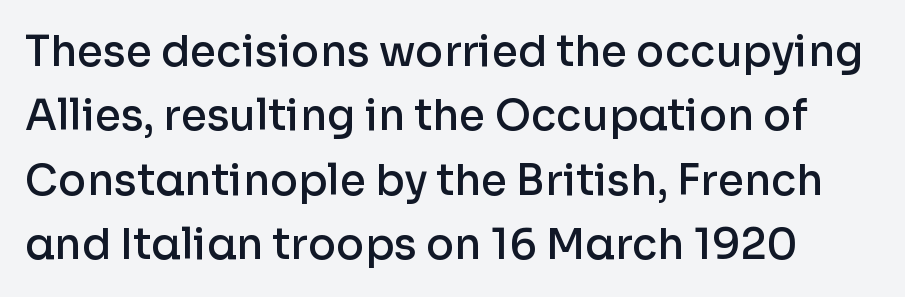
Q: Is the text bold? A: Semi-bold.
Q: Is the text italic (slanted)? A: No, it is upright.
Q: Is the typeface a serif or a sans-serif typeface? A: Sans-serif.
Q: Is the text underlined? A: No.
Q: Is the spacing between letters normal or unusually wide? A: Normal.
Q: Is the spacing between lines tight, normal or loose? A: Normal.
Q: Width (condensed, normal, or wide)? A: Normal.
Q: Stroke contrast? A: Low.
Q: x-height? A: Medium.
Q: Monospaced? A: No.
